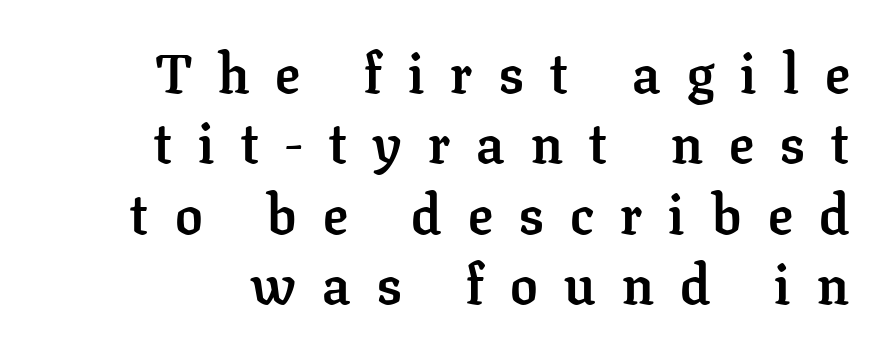
{"serif": "yes", "italic": "no", "bold": "yes", "weight": "semibold", "width": "normal", "stroke_contrast": "low", "x_height": "medium", "monospaced": "no", "underline": "no", "align": "right", "line_spacing": "normal", "line_spacing_ratio": 1.28, "letter_spacing": "wide", "letter_spacing_em": 0.48, "glyph_px": 55}
